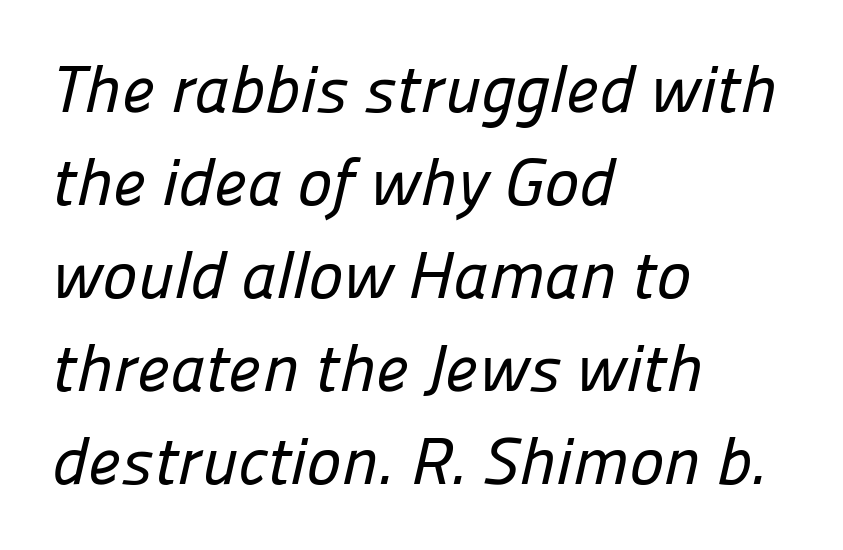
Q: Is the typeface a serif or a sans-serif typeface? A: Sans-serif.
Q: Is the text underlined? A: No.
Q: How is the paragraph aligned? A: Left-aligned.
Q: Is the spacing between letters normal or unusually wide? A: Normal.
Q: Is the spacing between lines tight, normal or loose? A: Normal.
Q: Width (condensed, normal, or wide)? A: Normal.
Q: Stroke contrast? A: Low.
Q: x-height? A: Medium.
Q: Monospaced? A: No.
